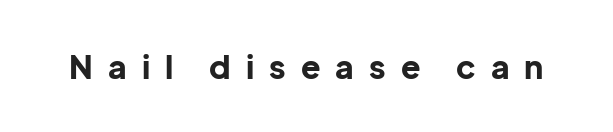
The image shows 32 px bold sans-serif type, upright; set unusually wide letter spacing (+0.47 em), not underlined; low stroke contrast and a medium x-height.
